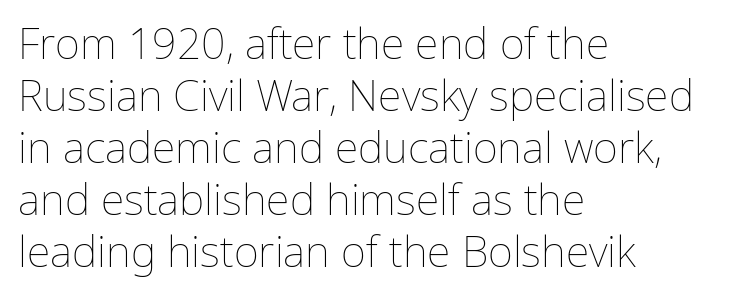
The image shows 43 px thin type, upright; set left-aligned, line spacing 1.21x, normal letter spacing, not underlined; low stroke contrast and a medium x-height.
